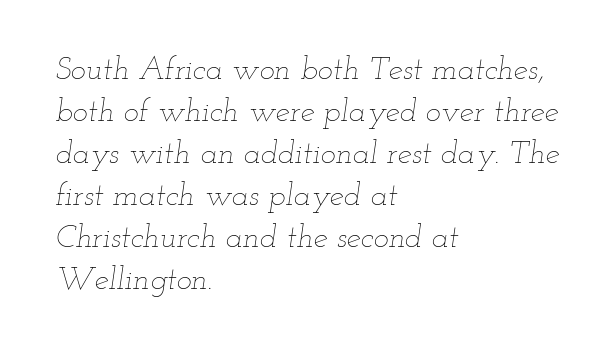
The block of text has a typical density, with ordinary space between rows. The passage shown is typed in a proportional face where columns would drift. Clear beneath every line of the passage. The paragraph has a hard left edge and a soft right edge. The cut favours lightness, reaching ordinary text weight at its darkest.
